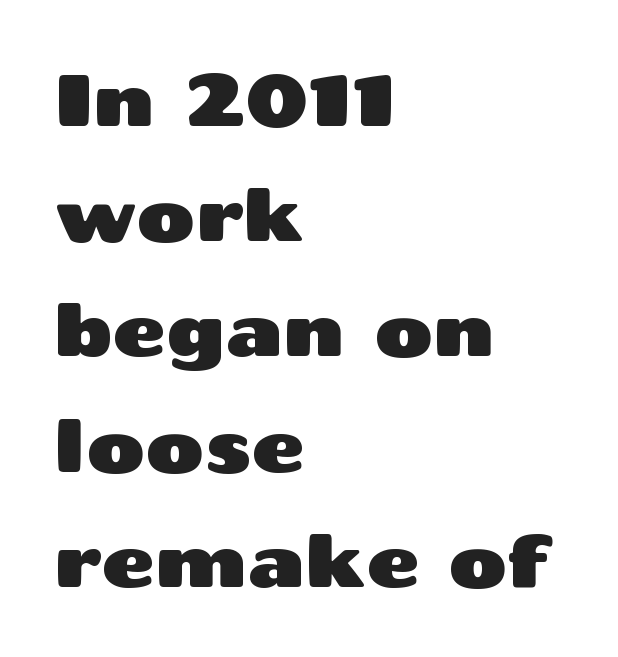
The image shows 72 px wide sans-serif type, upright; set left-aligned, normal line spacing (1.6x), normal letter spacing, not underlined; medium stroke contrast and a medium x-height.
